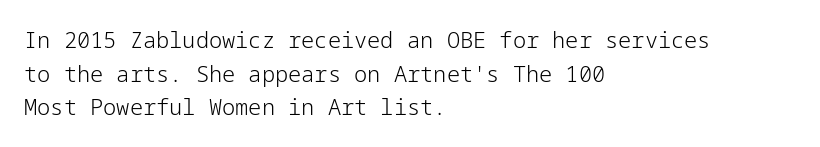
Q: Is the text bold? A: No.
Q: Is the text italic (slanted)? A: No, it is upright.
Q: Is the text underlined? A: No.
Q: How is the paragraph aligned? A: Left-aligned.
Q: Is the spacing between letters normal or unusually wide? A: Normal.
Q: Is the spacing between lines tight, normal or loose? A: Normal.
